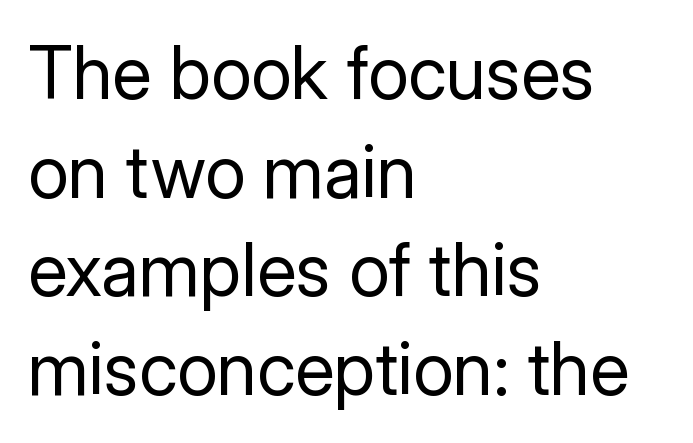
Honestly, there is no underline to notice here at all. In terms of leading, this rendering sits right in the middle. Casual observation: everything's shoved over to the left. Regarding serifs, this sample does without them. The letters advance in unequal steps, a hallmark of proportional type. Standard letterfit; no display-style spreading of the glyphs.
